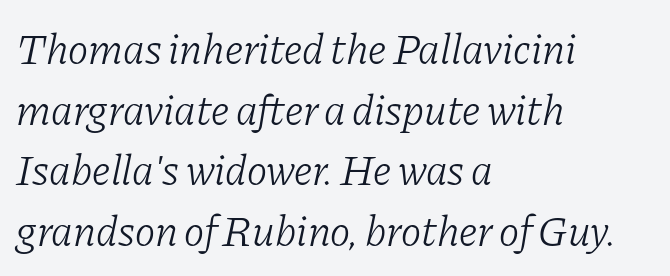
Q: Is the text bold? A: No.
Q: Is the text italic (slanted)? A: Yes, it leans right by about 11 degrees.
Q: Is the typeface a serif or a sans-serif typeface? A: Serif.
Q: Is the text underlined? A: No.
Q: How is the paragraph aligned? A: Left-aligned.
Q: Is the spacing between letters normal or unusually wide? A: Normal.
Q: Is the spacing between lines tight, normal or loose? A: Normal.
Q: Width (condensed, normal, or wide)? A: Normal.
Q: Stroke contrast? A: Low.
Q: x-height? A: Medium.
Q: Monospaced? A: No.
